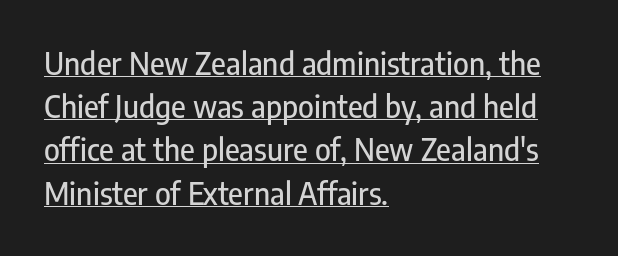
The image shows 30 px condensed sans-serif type, upright; set left-aligned, normal line spacing (1.44x), normal letter spacing, underlined; low stroke contrast and a medium x-height.
